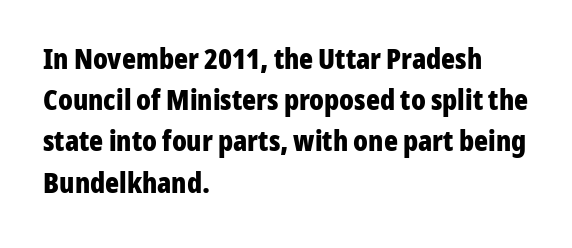
{"serif": "no", "italic": "no", "bold": "yes", "weight": "bold", "width": "condensed", "stroke_contrast": "low", "x_height": "medium", "monospaced": "no", "underline": "no", "align": "left", "line_spacing": "normal", "line_spacing_ratio": 1.42, "letter_spacing": "normal", "letter_spacing_em": 0.0, "glyph_px": 29}
